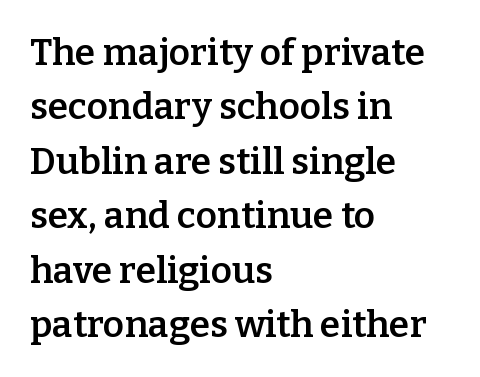
{"serif": "yes", "italic": "no", "bold": "semi", "weight": "semibold", "width": "normal", "stroke_contrast": "low", "x_height": "medium", "monospaced": "no", "underline": "no", "align": "left", "line_spacing": "normal", "line_spacing_ratio": 1.47, "letter_spacing": "normal", "letter_spacing_em": 0.0, "glyph_px": 37}
